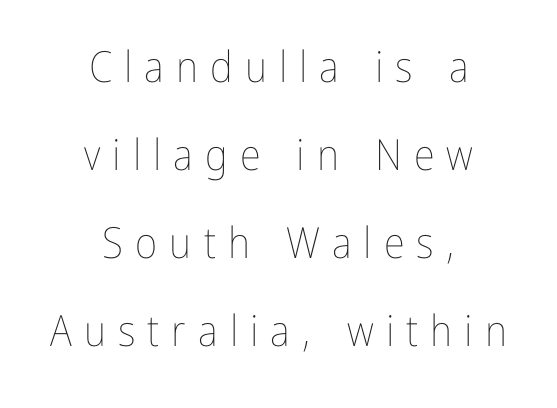
The image shows 43 px thin, condensed type, upright; set centered, loose line spacing (2.05x), unusually wide letter spacing (+0.28 em), not underlined; low stroke contrast and a medium x-height.
